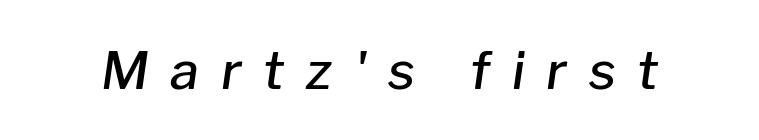
Q: Is the text bold? A: Semi-bold.
Q: Is the text italic (slanted)? A: Yes, it leans right by about 8 degrees.
Q: Is the text underlined? A: No.
Q: Is the spacing between letters normal or unusually wide? A: Unusually wide.
Q: Width (condensed, normal, or wide)? A: Normal.
Q: Stroke contrast? A: Low.
Q: x-height? A: Medium.
Q: Monospaced? A: No.
